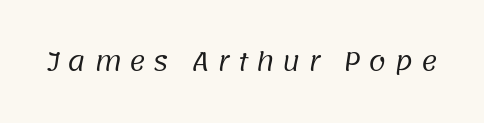
The strokes carry an ordinary text weight at most. Bare-footed words on every line. The letters are spread apart with noticeably loose tracking.
